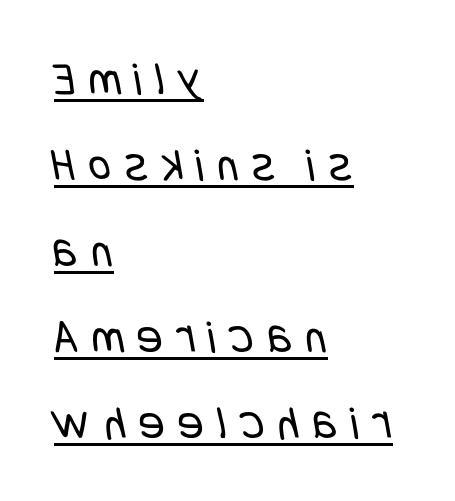
The image shows 48 px regular-weight, condensed sans-serif type; set left-aligned, line spacing 1.79x, unusually wide letter spacing (+0.28 em), underlined; low stroke contrast and a large x-height.
